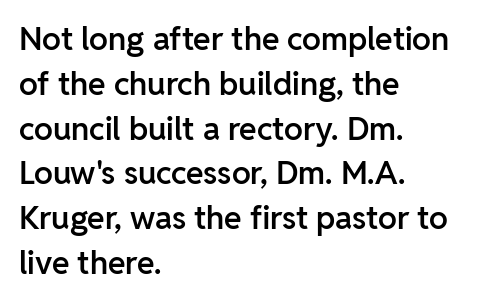
The image shows 32 px semibold sans-serif type, upright; set left-aligned, normal line spacing (1.4x), normal letter spacing, not underlined; low stroke contrast and a medium x-height.
